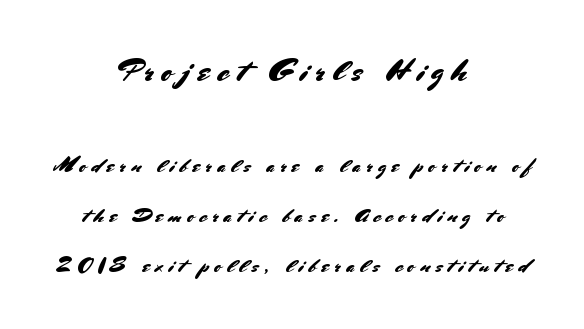
Q: Is the text italic (slanted)? A: Yes.
Q: Is the typeface a serif or a sans-serif typeface? A: Sans-serif.
Q: Is the text underlined? A: No.
Q: How is the paragraph aligned? A: Centered.
Q: Is the spacing between letters normal or unusually wide? A: Unusually wide.
Q: Is the spacing between lines tight, normal or loose? A: Loose.
Q: Which block of text is set in a larger size, the first (top) or the second (bottom)? A: The first (top) one.
Q: Width (condensed, normal, or wide)? A: Normal.
Q: Stroke contrast? A: Medium.
Q: x-height? A: Small.
Q: Monospaced? A: No.
